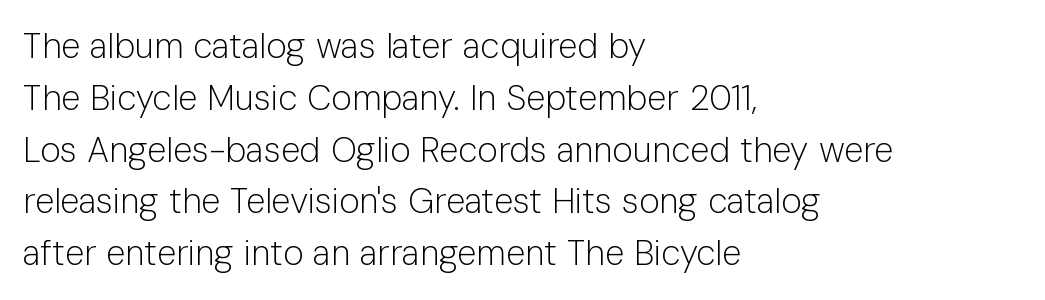
Unbolded letterforms with no extra heft. The face used here is a sans, in the tradition of grotesques and geometrics. Is this a fixed-width face? No — the glyphs have proportional, varying widths. Quick note: not italic, upright. Characters follow at the spacing the type designer built in.
